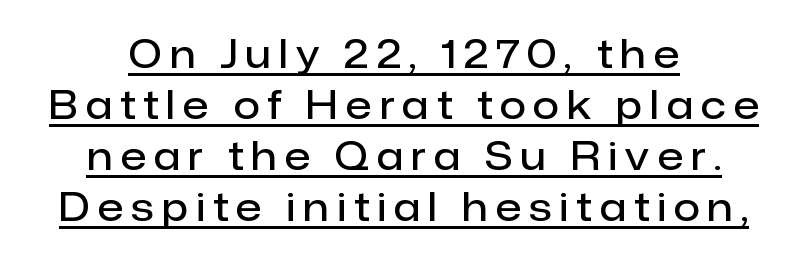
{"serif": "no", "italic": "no", "bold": "semi", "weight": "semibold", "width": "normal", "stroke_contrast": "low", "x_height": "medium", "monospaced": "no", "underline": "yes", "align": "center", "line_spacing": "normal", "line_spacing_ratio": 1.34, "letter_spacing": "wide", "letter_spacing_em": 0.22, "glyph_px": 38}
